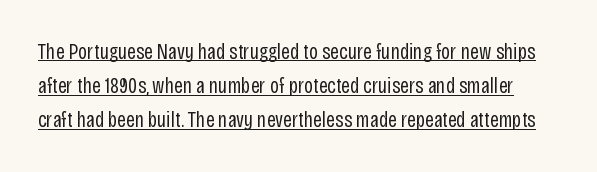
The image shows 22 px text type, upright; set normal line spacing (1.55x), normal letter spacing, underlined.
